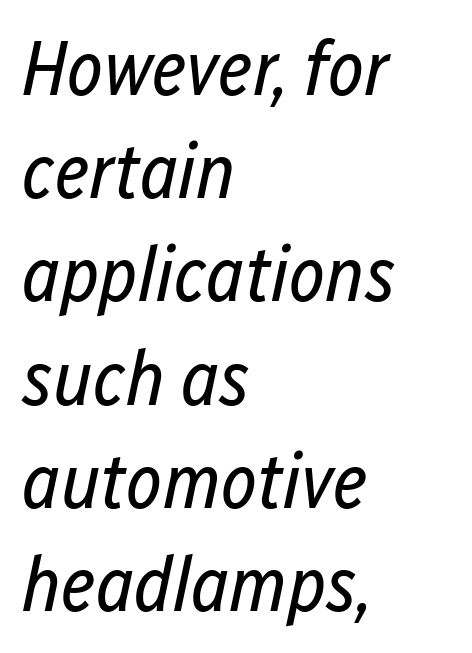
Q: Is the text bold? A: No.
Q: Is the text italic (slanted)? A: Yes, it leans right by about 12 degrees.
Q: Is the text underlined? A: No.
Q: How is the paragraph aligned? A: Left-aligned.
Q: Is the spacing between letters normal or unusually wide? A: Normal.
Q: Is the spacing between lines tight, normal or loose? A: Normal.
Q: Width (condensed, normal, or wide)? A: Condensed.
Q: Stroke contrast? A: Low.
Q: x-height? A: Medium.
Q: Monospaced? A: No.
